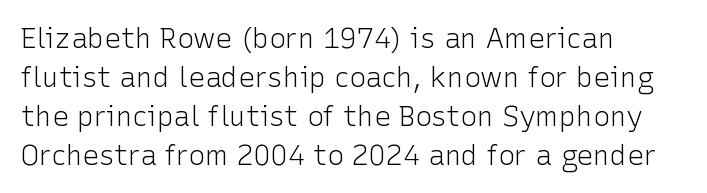
Q: Is the text bold? A: No.
Q: Is the text italic (slanted)? A: No, it is upright.
Q: Is the typeface a serif or a sans-serif typeface? A: Sans-serif.
Q: Is the text underlined? A: No.
Q: How is the paragraph aligned? A: Left-aligned.
Q: Is the spacing between letters normal or unusually wide? A: Normal.
Q: Is the spacing between lines tight, normal or loose? A: Normal.
Q: Width (condensed, normal, or wide)? A: Normal.
Q: Stroke contrast? A: Low.
Q: x-height? A: Medium.
Q: Monospaced? A: No.
